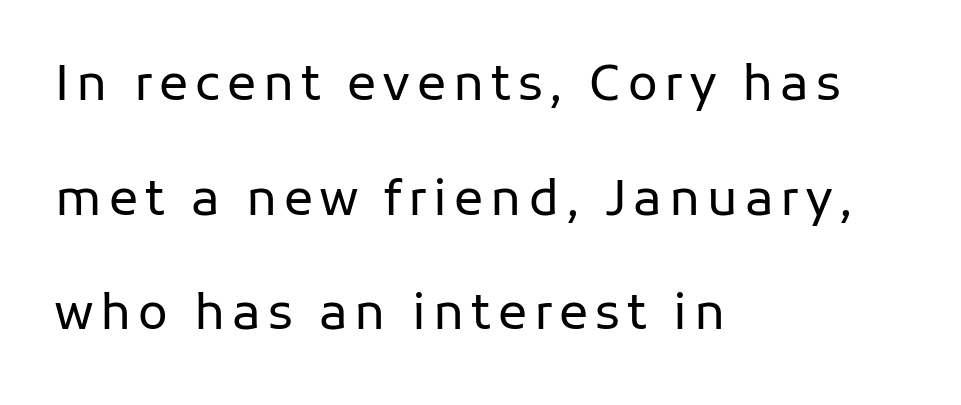
These lines are set flush left with a ragged right edge. Descenders are the only things crossing below the line. Tall strokes in this sample are plumb rather than angled. One glance says open: line gaps are wider than usual.
